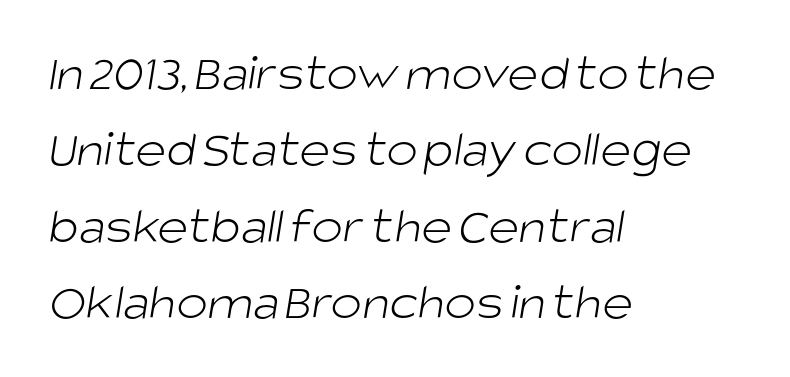
Q: Is the text bold? A: No.
Q: Is the typeface a serif or a sans-serif typeface? A: Sans-serif.
Q: Is the text underlined? A: No.
Q: How is the paragraph aligned? A: Left-aligned.
Q: Is the spacing between letters normal or unusually wide? A: Normal.
Q: Is the spacing between lines tight, normal or loose? A: Normal.
Q: Width (condensed, normal, or wide)? A: Normal.
Q: Stroke contrast? A: Low.
Q: x-height? A: Large.
Q: Monospaced? A: No.
